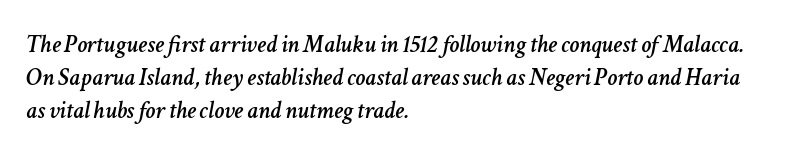
{"italic": "yes", "lean": "right", "slant_degrees": 11, "underline": "no", "align": "left", "line_spacing": "normal", "line_spacing_ratio": 1.32, "letter_spacing": "normal", "letter_spacing_em": 0.0, "glyph_px": 25}
